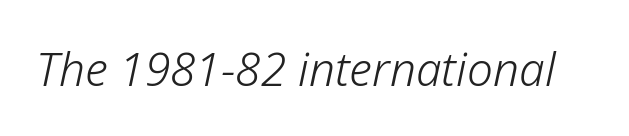
{"italic": "yes", "lean": "right", "slant_degrees": 12, "bold": "no", "weight": "light", "width": "normal", "stroke_contrast": "low", "x_height": "medium", "monospaced": "no", "underline": "no", "letter_spacing": "normal", "letter_spacing_em": 0.0, "glyph_px": 46}
